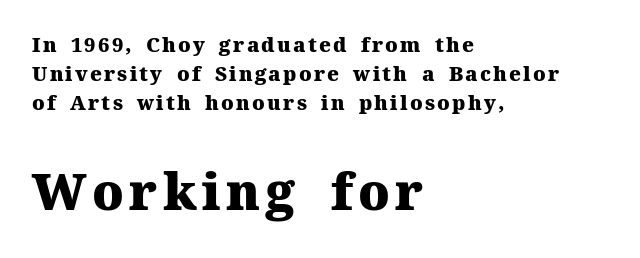
The image shows 50 px heavy serif type, upright; set left-aligned, normal line spacing (1.46x), not underlined; the second (bottom) block is 2.5x larger; medium stroke contrast and a medium x-height.
